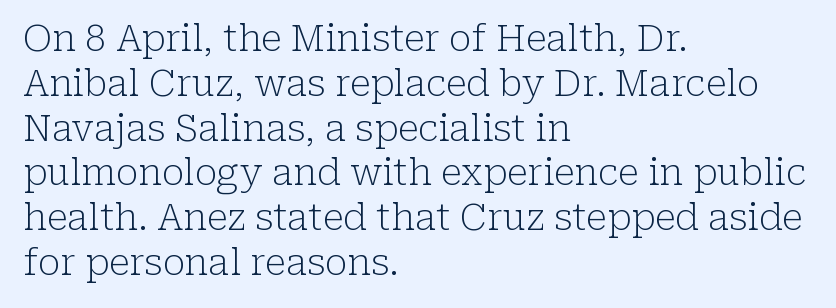
Q: Is the text bold? A: No.
Q: Is the text italic (slanted)? A: No, it is upright.
Q: Is the typeface a serif or a sans-serif typeface? A: Serif.
Q: Is the text underlined? A: No.
Q: How is the paragraph aligned? A: Left-aligned.
Q: Is the spacing between letters normal or unusually wide? A: Normal.
Q: Width (condensed, normal, or wide)? A: Normal.
Q: Stroke contrast? A: Low.
Q: x-height? A: Medium.
Q: Monospaced? A: No.
